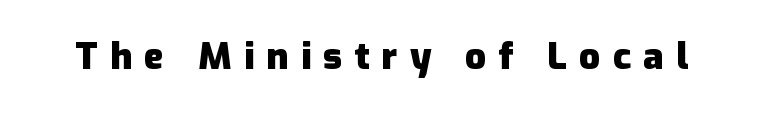
Q: Is the text bold? A: Yes.
Q: Is the text italic (slanted)? A: No, it is upright.
Q: Is the typeface a serif or a sans-serif typeface? A: Sans-serif.
Q: Is the text underlined? A: No.
Q: Is the spacing between letters normal or unusually wide? A: Unusually wide.
Q: Width (condensed, normal, or wide)? A: Normal.
Q: Stroke contrast? A: Low.
Q: x-height? A: Medium.
Q: Monospaced? A: No.
